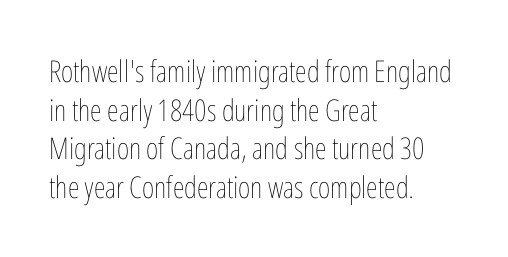
{"italic": "no", "bold": "no", "weight": "thin", "width": "condensed", "stroke_contrast": "low", "x_height": "medium", "monospaced": "no", "underline": "no", "align": "left", "line_spacing": "normal", "line_spacing_ratio": 1.29, "letter_spacing": "normal", "letter_spacing_em": 0.0, "glyph_px": 30}
